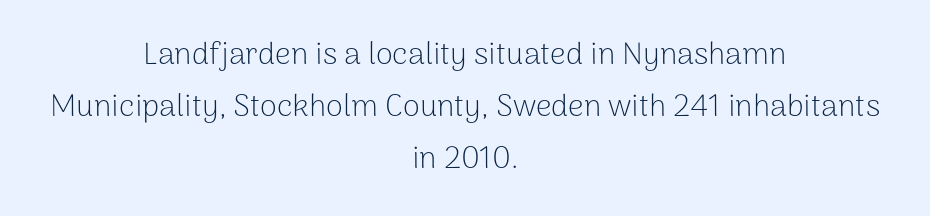
Q: Is the text bold? A: No.
Q: Is the text italic (slanted)? A: No, it is upright.
Q: Is the typeface a serif or a sans-serif typeface? A: Sans-serif.
Q: Is the text underlined? A: No.
Q: How is the paragraph aligned? A: Centered.
Q: Is the spacing between letters normal or unusually wide? A: Normal.
Q: Is the spacing between lines tight, normal or loose? A: Normal.
Q: Width (condensed, normal, or wide)? A: Normal.
Q: Stroke contrast? A: Low.
Q: x-height? A: Medium.
Q: Monospaced? A: No.
